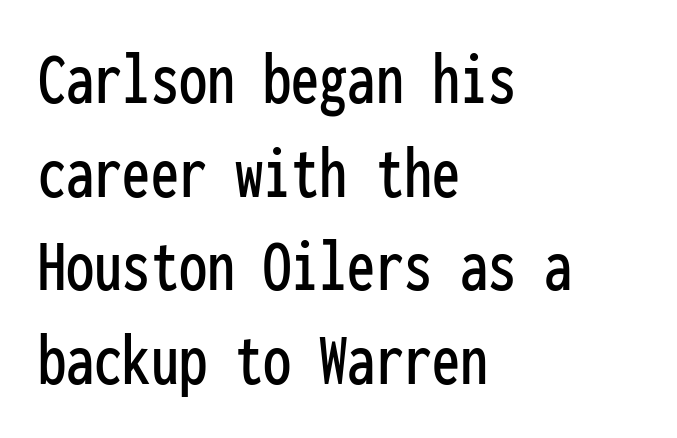
Reading down the column, the eye jumps a familiar distance to each next line. Reading down the block, your eye returns to a fixed left position each line. This rendering leaves character spacing at its baseline value. Looks like terminal output: every glyph gets an equal slot. Typographically, this falls in the sans-serif category. Check under the words: just untouched page.
